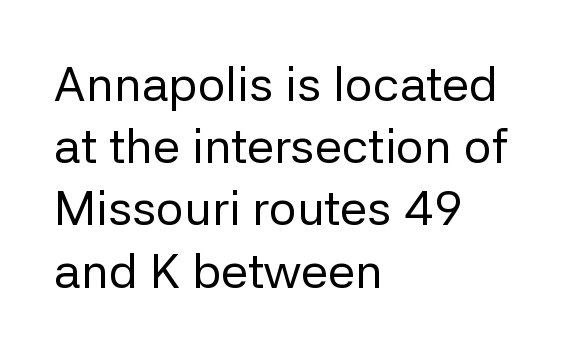
Q: Is the text bold? A: No.
Q: Is the text italic (slanted)? A: No, it is upright.
Q: Is the typeface a serif or a sans-serif typeface? A: Sans-serif.
Q: Is the text underlined? A: No.
Q: How is the paragraph aligned? A: Left-aligned.
Q: Is the spacing between letters normal or unusually wide? A: Normal.
Q: Is the spacing between lines tight, normal or loose? A: Normal.
Q: Width (condensed, normal, or wide)? A: Normal.
Q: Stroke contrast? A: Low.
Q: x-height? A: Medium.
Q: Monospaced? A: No.
